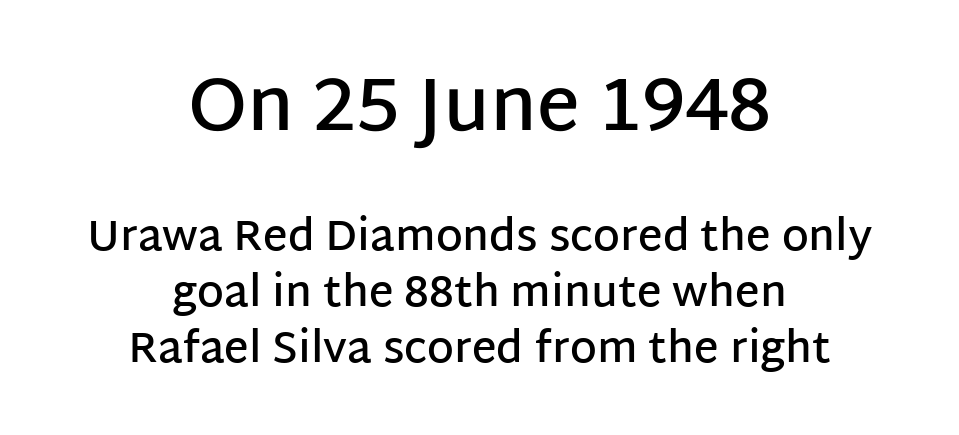
{"serif": "no", "italic": "no", "bold": "semi", "weight": "semibold", "width": "normal", "stroke_contrast": "low", "x_height": "large", "monospaced": "no", "underline": "no", "align": "center", "line_spacing": "normal", "line_spacing_ratio": 1.3, "letter_spacing": "normal", "letter_spacing_em": 0.0, "larger_block": "first", "size_ratio": 1.74, "glyph_px": 75}
